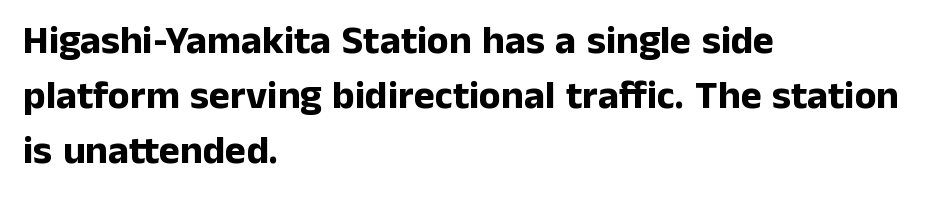
The image shows 40 px bold sans-serif type, upright; set left-aligned, normal line spacing (1.38x), normal letter spacing, not underlined; low stroke contrast and a medium x-height.
